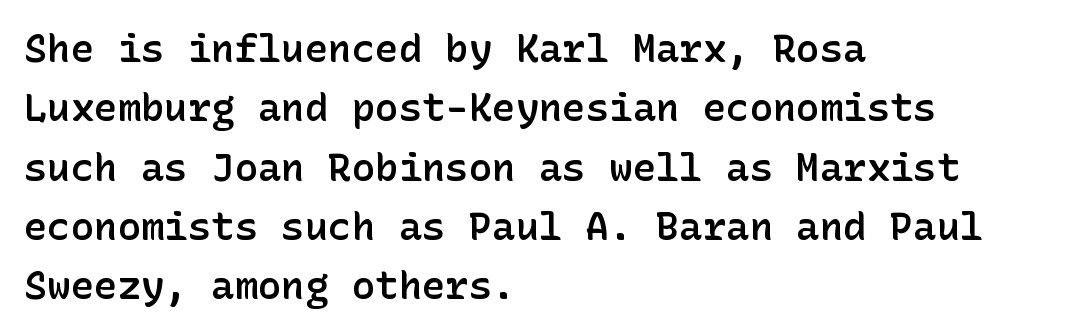
Q: Is the text bold? A: Semi-bold.
Q: Is the text italic (slanted)? A: No, it is upright.
Q: Is the typeface a serif or a sans-serif typeface? A: Sans-serif.
Q: Is the text underlined? A: No.
Q: How is the paragraph aligned? A: Left-aligned.
Q: Is the spacing between letters normal or unusually wide? A: Normal.
Q: Is the spacing between lines tight, normal or loose? A: Normal.
Q: Width (condensed, normal, or wide)? A: Normal.
Q: Stroke contrast? A: Low.
Q: x-height? A: Medium.
